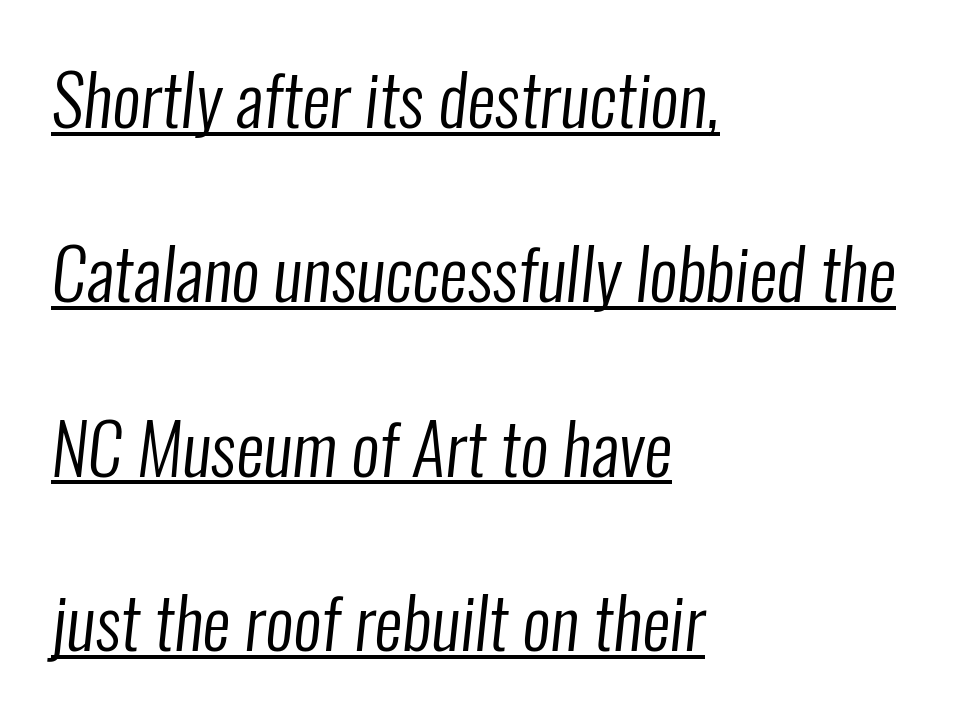
The image shows 70 px regular-weight, condensed sans-serif type; set left-aligned, loose line spacing (2.49x), normal letter spacing, underlined; low stroke contrast and a medium x-height.
